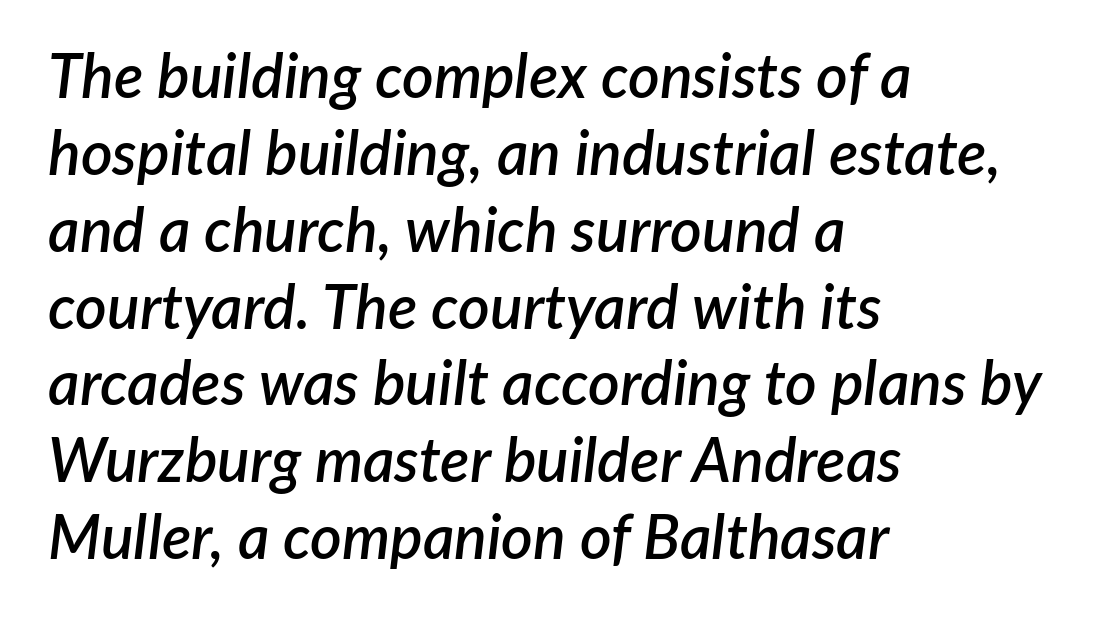
{"italic": "yes", "lean": "right", "slant_degrees": 7, "bold": "semi", "weight": "semibold", "width": "normal", "stroke_contrast": "low", "x_height": "medium", "monospaced": "no", "underline": "no", "align": "left", "line_spacing": "normal", "line_spacing_ratio": 1.26, "letter_spacing": "normal", "letter_spacing_em": 0.0, "glyph_px": 61}
